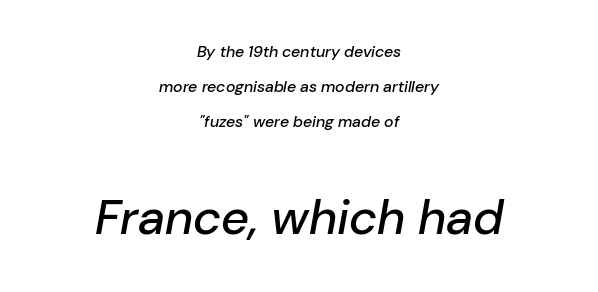
Q: Is the text italic (slanted)? A: Yes, it leans right by about 10 degrees.
Q: Is the text underlined? A: No.
Q: How is the paragraph aligned? A: Centered.
Q: Is the spacing between letters normal or unusually wide? A: Normal.
Q: Is the spacing between lines tight, normal or loose? A: Loose.
Q: Which block of text is set in a larger size, the first (top) or the second (bottom)? A: The second (bottom) one.
Q: Width (condensed, normal, or wide)? A: Normal.
Q: Stroke contrast? A: Low.
Q: x-height? A: Medium.
Q: Monospaced? A: No.
